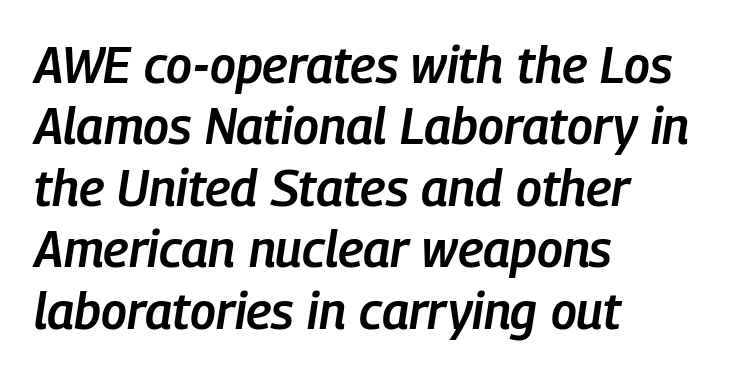
A somewhat darkened texture: the type is semibold rather than bold. The letters advance in unequal steps, a hallmark of proportional type. Line beginnings align vertically; line endings do not. Nobody drew a line under any word here. Looking at the ascenders, they clearly lean. Words appear dense and cohesive because spacing is normal.
